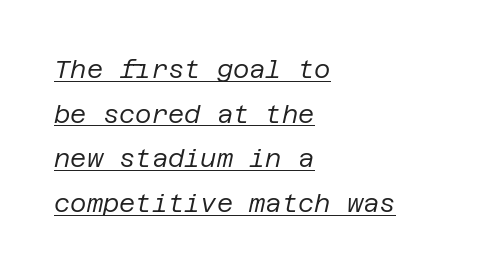
Q: Is the text bold? A: No.
Q: Is the text italic (slanted)? A: Yes, it leans right by about 12 degrees.
Q: Is the text underlined? A: Yes.
Q: How is the paragraph aligned? A: Left-aligned.
Q: Is the spacing between letters normal or unusually wide? A: Normal.
